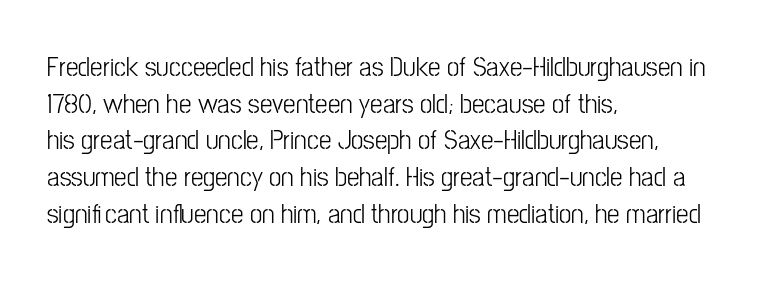
Q: Is the text bold? A: No.
Q: Is the text italic (slanted)? A: No, it is upright.
Q: Is the typeface a serif or a sans-serif typeface? A: Sans-serif.
Q: Is the text underlined? A: No.
Q: How is the paragraph aligned? A: Left-aligned.
Q: Is the spacing between letters normal or unusually wide? A: Normal.
Q: Is the spacing between lines tight, normal or loose? A: Normal.
Q: Width (condensed, normal, or wide)? A: Condensed.
Q: Stroke contrast? A: Low.
Q: x-height? A: Medium.
Q: Monospaced? A: No.
